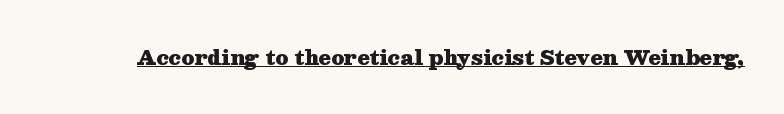
Weight: bold. Is the letter spacing exaggerated? No — it looks like the ordinary default. In designer terms, the underline attribute is active on this setting. A roman cut, with each character standing at attention.
